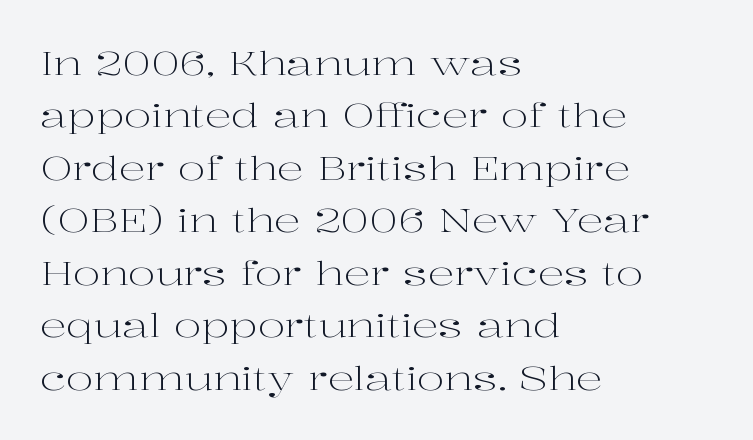
{"serif": "yes", "italic": "no", "bold": "no", "weight": "light", "width": "wide", "stroke_contrast": "high", "x_height": "medium", "monospaced": "no", "underline": "no", "align": "left", "line_spacing": "normal", "line_spacing_ratio": 1.59, "letter_spacing": "normal", "letter_spacing_em": 0.0, "glyph_px": 33}
